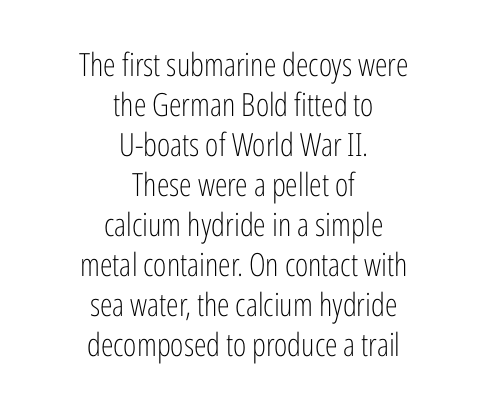
{"serif": "no", "italic": "no", "bold": "no", "weight": "light", "width": "condensed", "stroke_contrast": "low", "x_height": "medium", "monospaced": "no", "underline": "no", "align": "center", "line_spacing": "normal", "line_spacing_ratio": 1.25, "letter_spacing": "normal", "letter_spacing_em": 0.0, "glyph_px": 32}
